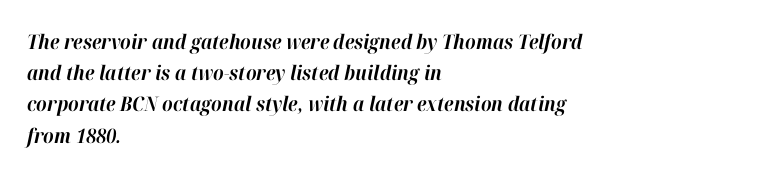
{"italic": "yes", "lean": "right", "slant_degrees": 12, "bold": "yes", "underline": "no", "align": "left", "line_spacing": "normal", "line_spacing_ratio": 1.56, "letter_spacing": "normal", "letter_spacing_em": 0.0, "glyph_px": 20}
